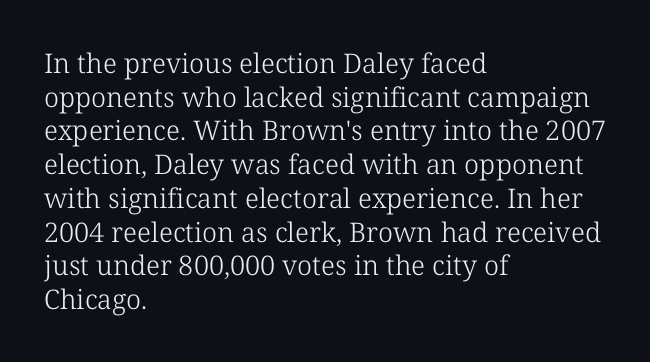
The image shows 27 px text type, upright; set left-aligned, normal line spacing (1.25x), normal letter spacing, not underlined.
